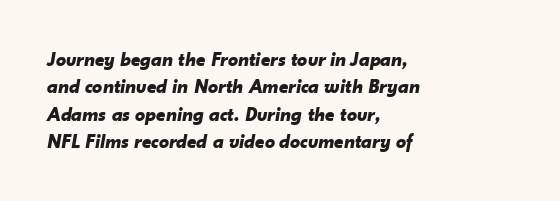
The image shows 20 px bold type, italic (leaning right); set left-aligned, normal line spacing (1.37x), normal letter spacing, not underlined.
